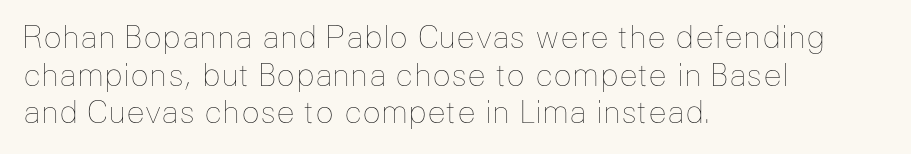
{"italic": "no", "bold": "no", "weight": "thin", "width": "normal", "stroke_contrast": "low", "x_height": "medium", "monospaced": "no", "underline": "no", "align": "left", "line_spacing_ratio": 1.21, "letter_spacing": "normal", "letter_spacing_em": 0.0, "glyph_px": 31}
